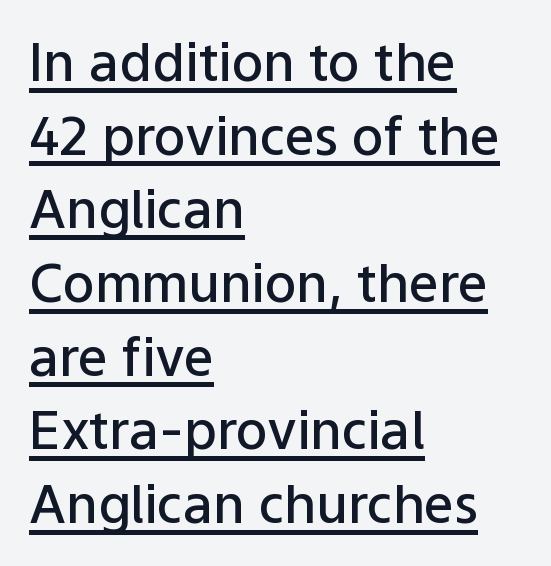
Check the space under the baseline: a stroke is drawn there. Does the type have serifs? No, each stem ends abruptly. Which margin do the lines hug? The left one — the right edge is uneven. In terms of leading, this rendering sits right in the middle. Letter spacing: default. The type sits square on the baseline with zero lean.
